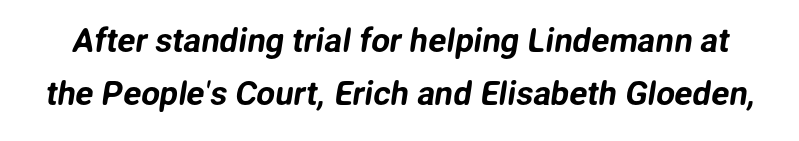
{"serif": "no", "width": "normal", "stroke_contrast": "low", "x_height": "medium", "monospaced": "no", "underline": "no", "line_spacing": "normal", "line_spacing_ratio": 1.6, "letter_spacing": "normal", "letter_spacing_em": 0.0, "glyph_px": 33}
